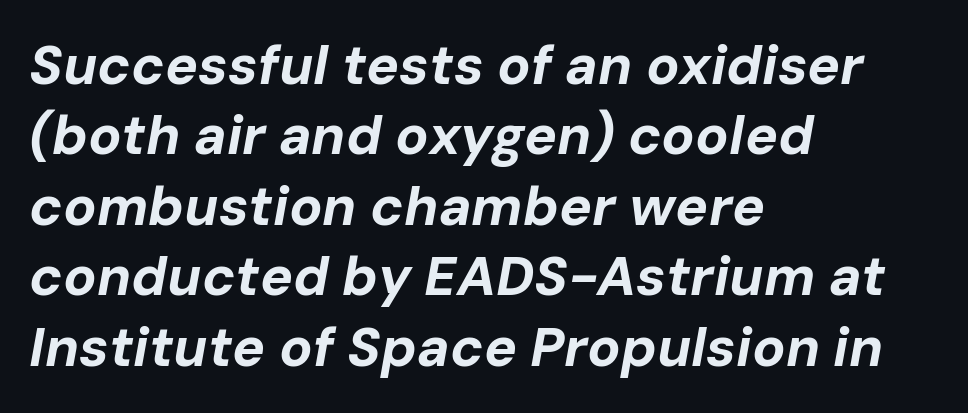
{"italic": "yes", "lean": "right", "slant_degrees": 10, "bold": "yes", "weight": "bold", "width": "normal", "stroke_contrast": "low", "x_height": "medium", "monospaced": "no", "underline": "no", "align": "left", "line_spacing": "normal", "line_spacing_ratio": 1.28, "letter_spacing": "normal", "letter_spacing_em": 0.0, "glyph_px": 55}
